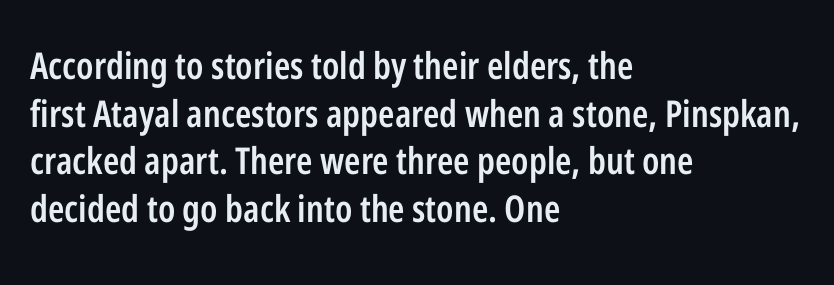
This is the in-between weight designers call semibold or demi. Nobody drew a line under any word here. Leading matches the norm, producing a regular column. The type family on display is of the sans-serif kind.
